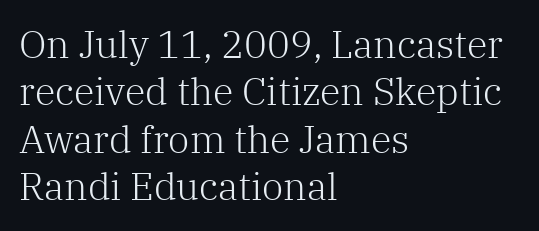
Standard letterfit; no display-style spreading of the glyphs. Underlining? Definitely not there. The letters advance in unequal steps, a hallmark of proportional type. The text block is weighted toward the left margin, trailing off unevenly rightward.
